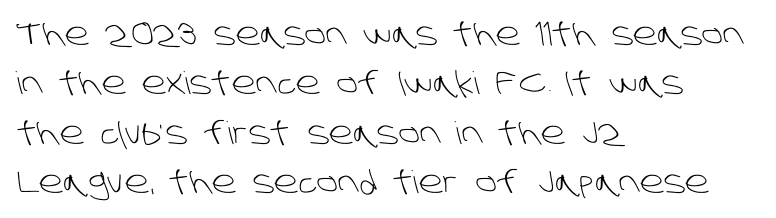
{"serif": "no", "bold": "no", "weight": "light", "width": "normal", "stroke_contrast": "low", "x_height": "large", "monospaced": "no", "underline": "no", "align": "left", "line_spacing": "normal", "line_spacing_ratio": 1.59, "letter_spacing": "normal", "letter_spacing_em": 0.0, "glyph_px": 31}
